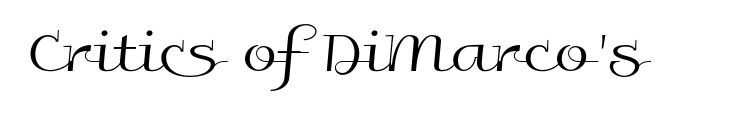
Q: Is the text bold? A: No.
Q: Is the text italic (slanted)? A: No, it is upright.
Q: Is the typeface a serif or a sans-serif typeface? A: Sans-serif.
Q: Is the text underlined? A: No.
Q: Is the spacing between letters normal or unusually wide? A: Normal.
Q: Width (condensed, normal, or wide)? A: Wide.
Q: x-height? A: Medium.
Q: Monospaced? A: No.
